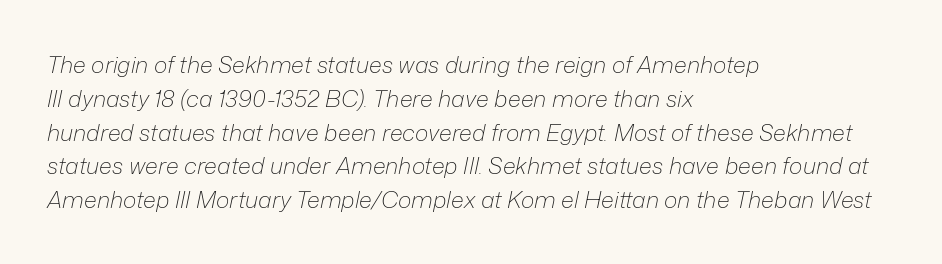
Students, note that the glyphs here touch the page at normal intervals. Leading: standard. Honestly, there is no underline to notice here at all. Every character sits at an angle, as italics do. Does the copy run flush right? No — it runs flush left.
